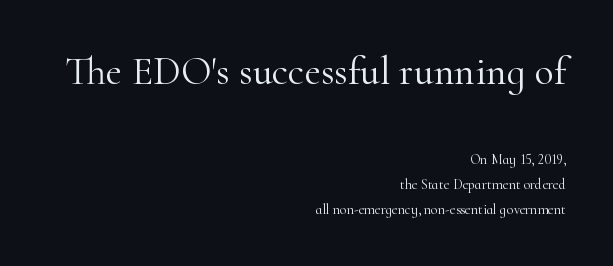
Q: Is the text bold? A: No.
Q: Is the text italic (slanted)? A: No, it is upright.
Q: Is the typeface a serif or a sans-serif typeface? A: Serif.
Q: Is the text underlined? A: No.
Q: How is the paragraph aligned? A: Right-aligned.
Q: Is the spacing between letters normal or unusually wide? A: Normal.
Q: Which block of text is set in a larger size, the first (top) or the second (bottom)? A: The first (top) one.
Q: Width (condensed, normal, or wide)? A: Normal.
Q: Stroke contrast? A: High.
Q: x-height? A: Small.
Q: Monospaced? A: No.
